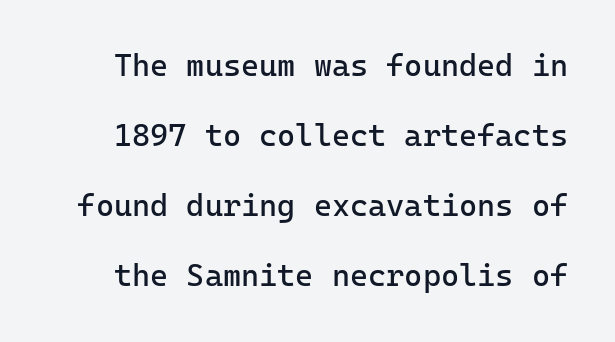
{"serif": "no", "italic": "no", "bold": "no", "weight": "regular", "width": "normal", "stroke_contrast": "low", "x_height": "medium", "underline": "no", "line_spacing": "loose", "line_spacing_ratio": 2.26, "letter_spacing": "normal", "letter_spacing_em": 0.0, "glyph_px": 31}
